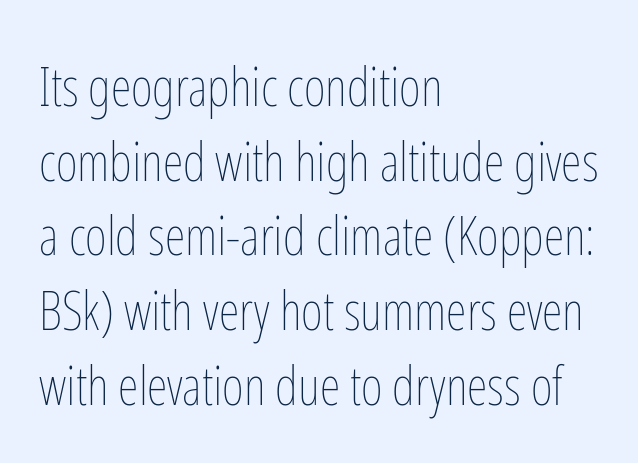
The letters look calm and open, with moderate or lighter stems. Which margin do the lines hug? The left one — the right edge is uneven. Quick note: interline space is typical. You can tell it's not italic because the verticals are truly vertical. A typesetter would call this zero additional tracking.
